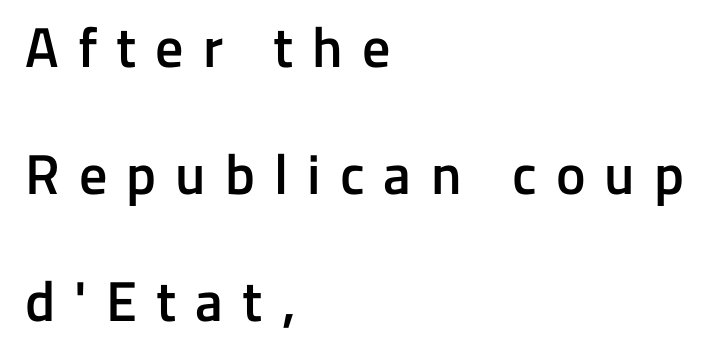
The image shows 56 px semibold sans-serif type, upright; set left-aligned, loose line spacing (2.27x), unusually wide letter spacing (+0.34 em), not underlined; low stroke contrast and a medium x-height.
